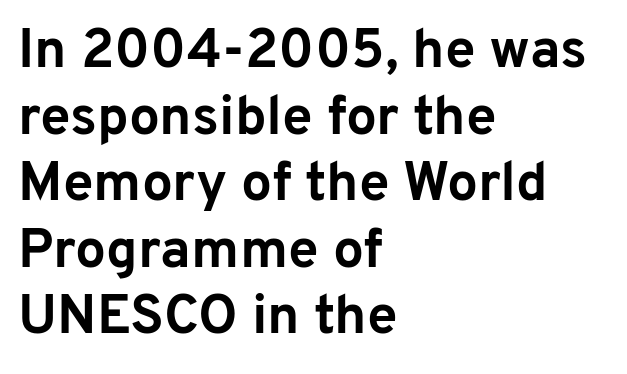
Students, note that the glyphs here touch the page at normal intervals. The face used here is proportionally spaced, like ordinary book or web type. Strokes here are thick enough to call this a true bold. The specimen omits any rule beneath the text block's lines.
